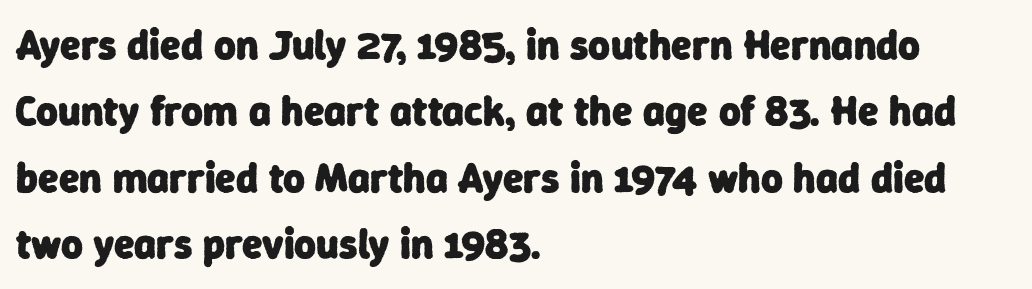
The image shows 42 px heavy sans-serif type; set left-aligned, normal line spacing (1.58x), normal letter spacing, not underlined; low stroke contrast and a medium x-height.
